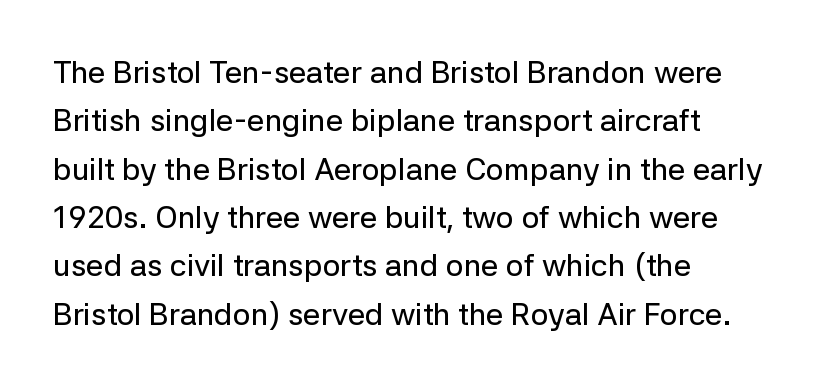
{"serif": "no", "italic": "no", "width": "normal", "stroke_contrast": "low", "x_height": "medium", "monospaced": "no", "underline": "no", "align": "left", "line_spacing": "normal", "line_spacing_ratio": 1.56, "letter_spacing": "normal", "letter_spacing_em": 0.0, "glyph_px": 31}
